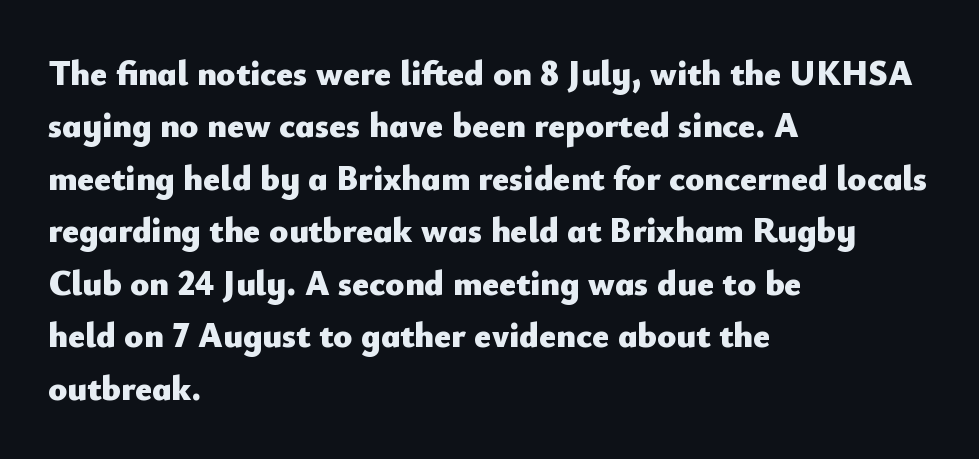
{"serif": "no", "italic": "no", "bold": "yes", "weight": "heavy", "width": "normal", "stroke_contrast": "low", "x_height": "small", "monospaced": "no", "underline": "no", "align": "left", "line_spacing": "normal", "line_spacing_ratio": 1.5, "letter_spacing": "normal", "letter_spacing_em": 0.0, "glyph_px": 35}
